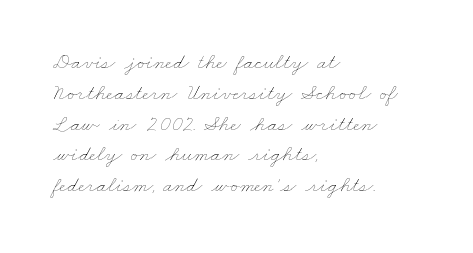
The image shows 22 px text type; set left-aligned, normal line spacing (1.4x), normal letter spacing, not underlined.
